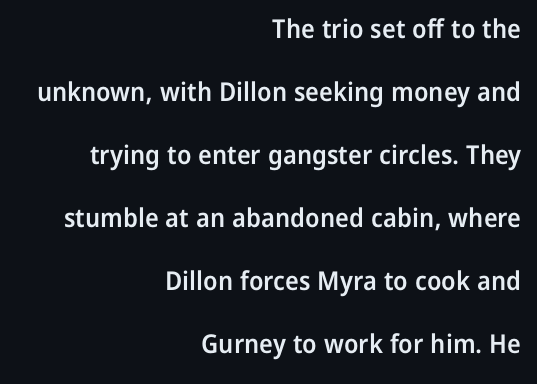
Reading down the column, the eye jumps a long way to each next line. Weight check: semibold — heavier than regular, not quite bold. Reading down the block, your eye finds every line finishing at a fixed right position. Letter spacing: default.
